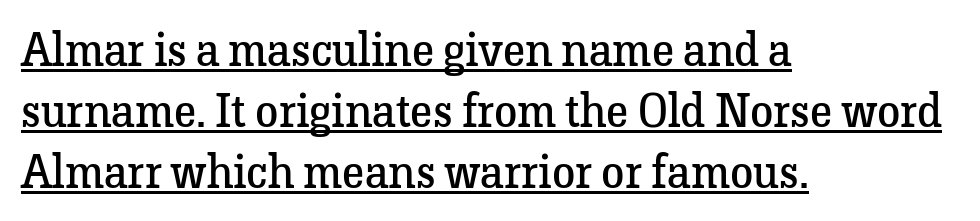
Style check: upright. These lines are composed in type with serifs. Typeset ragged right — the left edge is the straight one. The typesetting does not lean heavy: it is not bold. The face used here is proportionally spaced, like ordinary book or web type. Line spacing here is normal.
